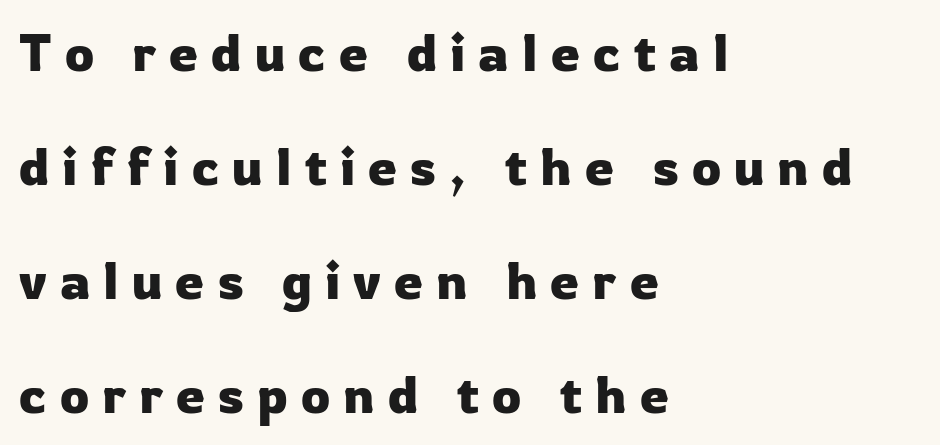
{"serif": "no", "italic": "no", "width": "normal", "stroke_contrast": "low", "x_height": "medium", "monospaced": "no", "underline": "no", "align": "left", "line_spacing": "loose", "line_spacing_ratio": 2.19, "letter_spacing": "wide", "letter_spacing_em": 0.25, "glyph_px": 52}
